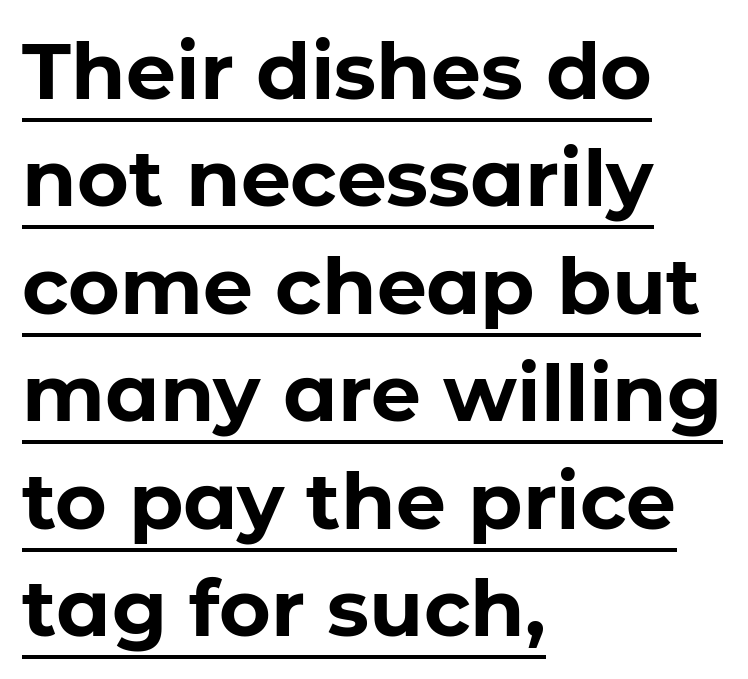
Q: Is the text bold? A: Yes.
Q: Is the text italic (slanted)? A: No, it is upright.
Q: Is the typeface a serif or a sans-serif typeface? A: Sans-serif.
Q: Is the text underlined? A: Yes.
Q: How is the paragraph aligned? A: Left-aligned.
Q: Is the spacing between letters normal or unusually wide? A: Normal.
Q: Is the spacing between lines tight, normal or loose? A: Normal.
Q: Width (condensed, normal, or wide)? A: Normal.
Q: Stroke contrast? A: Low.
Q: x-height? A: Medium.
Q: Monospaced? A: No.
